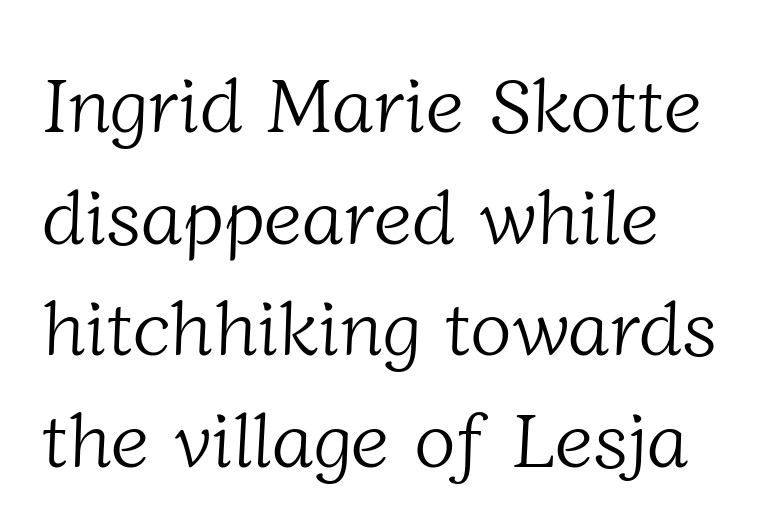
Compared with typical paragraphs, the rows here are spaced about the same. Stems here are at most as thick as an everyday book face. Only glyphs here, with clear space below each row. The face used here is seriffed, in the tradition of book romans. The horizontal fit of the characters is conventional and even. The rendering uses natural spacing where letterforms have individual widths.
